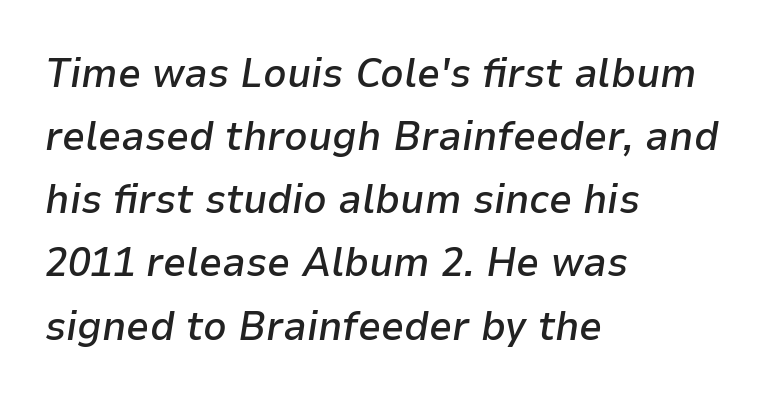
{"italic": "yes", "lean": "right", "slant_degrees": 9, "bold": "semi", "weight": "semibold", "width": "normal", "stroke_contrast": "low", "x_height": "medium", "monospaced": "no", "underline": "no", "align": "left", "line_spacing": "normal", "line_spacing_ratio": 1.54, "letter_spacing": "normal", "letter_spacing_em": 0.0, "glyph_px": 41}
